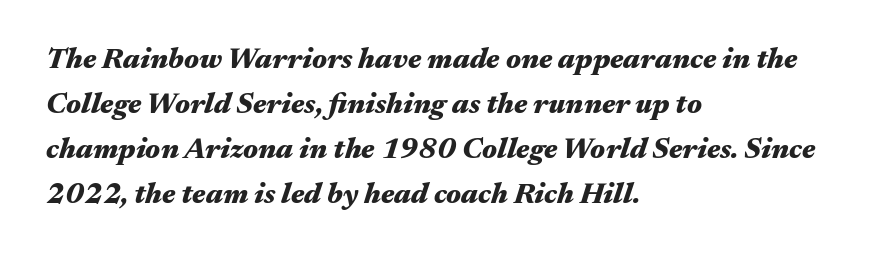
Is this a fixed-width face? No — the glyphs have proportional, varying widths. Set as a true bold cut, around the 700 mark. The tracking reads as untouched default to a designer's eye. The strip under each line holds only bare page. Line spacing here is normal.
